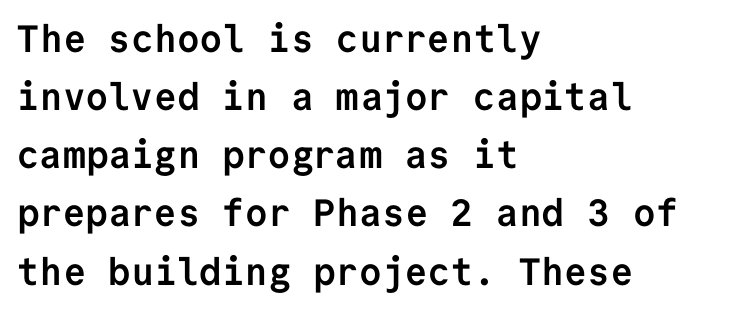
The image shows 38 px semibold sans-serif type, upright, monospaced; set left-aligned, normal line spacing (1.53x), normal letter spacing, not underlined; low stroke contrast and a medium x-height.
